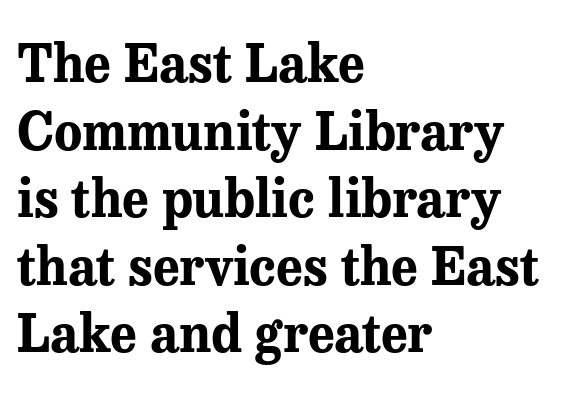
The image shows 52 px bold serif type, upright; set left-aligned, normal line spacing (1.3x), normal letter spacing, not underlined; medium stroke contrast and a medium x-height.
